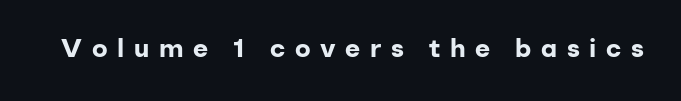
Does extra space separate the letters? Yes, quite a lot of it. The area under the type is left untouched. The typesetting leans heavy: a genuine bold. Italic? Not at all — the glyphs are vertical.
